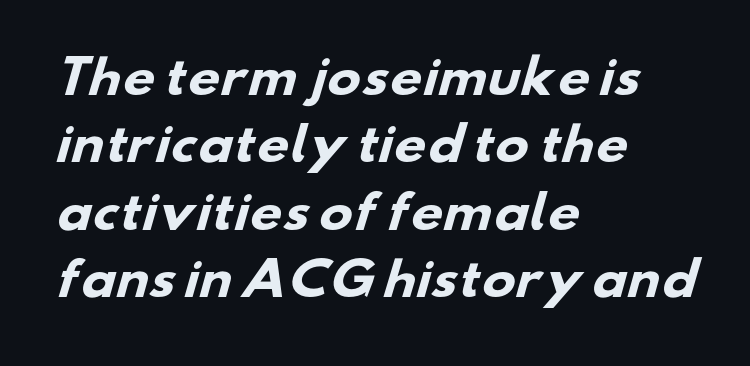
{"serif": "no", "bold": "yes", "weight": "heavy", "width": "wide", "stroke_contrast": "low", "x_height": "small", "monospaced": "no", "underline": "no", "align": "left", "line_spacing": "normal", "line_spacing_ratio": 1.5, "letter_spacing": "normal", "letter_spacing_em": 0.0, "glyph_px": 45}
